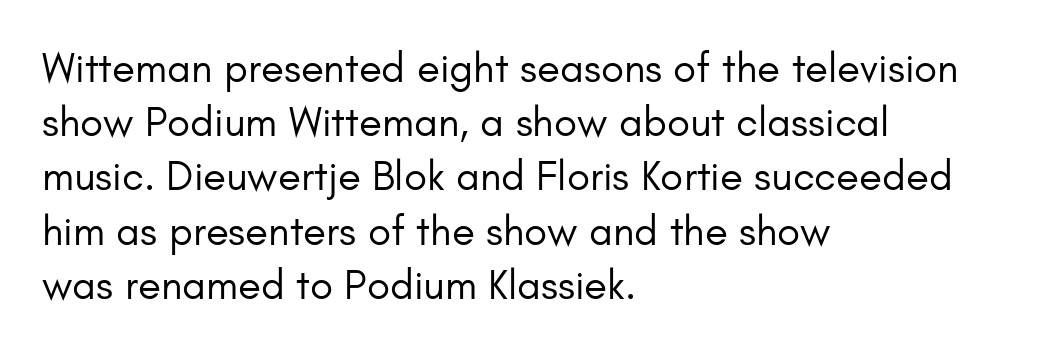
Q: Is the text bold? A: No.
Q: Is the text italic (slanted)? A: No, it is upright.
Q: Is the typeface a serif or a sans-serif typeface? A: Sans-serif.
Q: Is the text underlined? A: No.
Q: How is the paragraph aligned? A: Left-aligned.
Q: Is the spacing between letters normal or unusually wide? A: Normal.
Q: Is the spacing between lines tight, normal or loose? A: Normal.
Q: Width (condensed, normal, or wide)? A: Normal.
Q: Stroke contrast? A: Low.
Q: x-height? A: Small.
Q: Monospaced? A: No.
